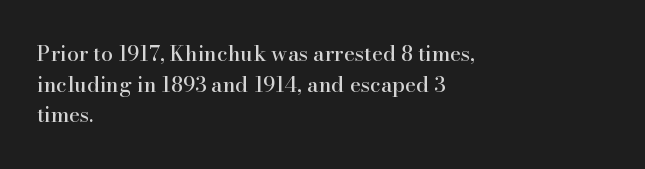
{"italic": "no", "underline": "no", "align": "left", "line_spacing": "normal", "line_spacing_ratio": 1.46, "letter_spacing": "normal", "letter_spacing_em": 0.0, "glyph_px": 21}
